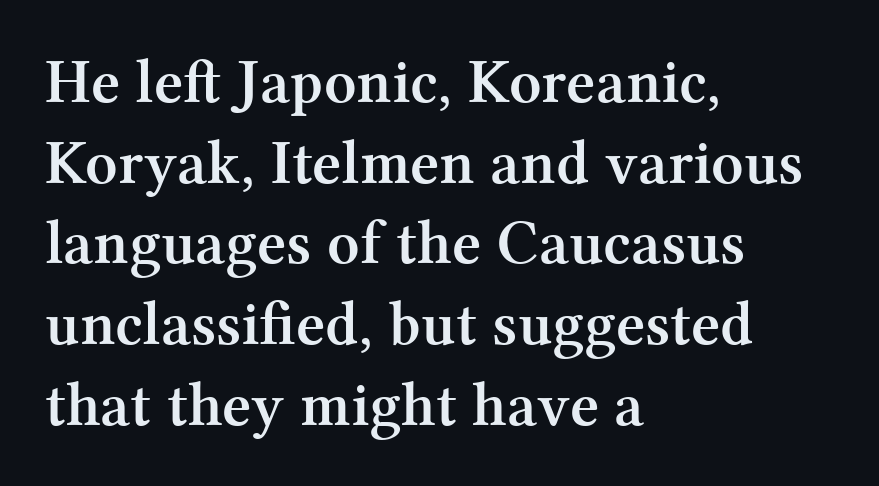
{"serif": "yes", "italic": "no", "bold": "yes", "weight": "semibold", "width": "normal", "stroke_contrast": "medium", "x_height": "medium", "monospaced": "no", "underline": "no", "align": "left", "line_spacing": "normal", "line_spacing_ratio": 1.28, "letter_spacing": "normal", "letter_spacing_em": 0.0, "glyph_px": 63}
